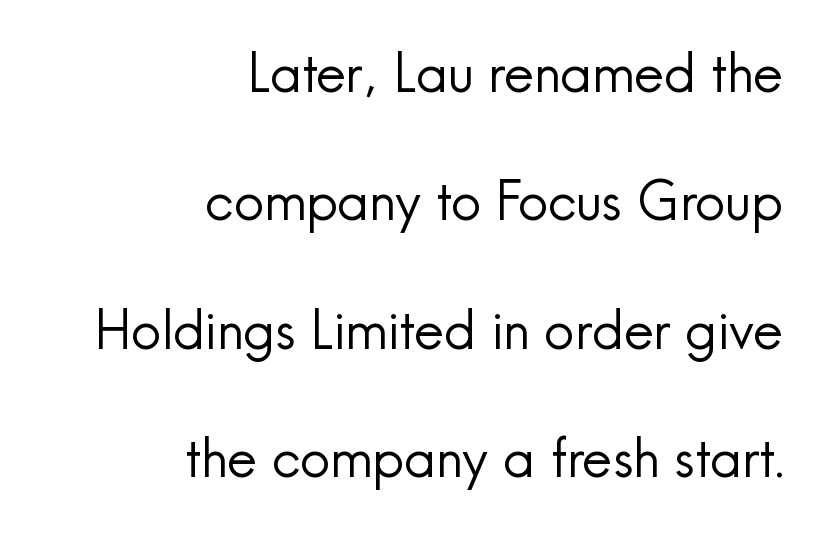
Q: Is the text bold? A: No.
Q: Is the text italic (slanted)? A: No, it is upright.
Q: Is the typeface a serif or a sans-serif typeface? A: Sans-serif.
Q: Is the text underlined? A: No.
Q: How is the paragraph aligned? A: Right-aligned.
Q: Is the spacing between letters normal or unusually wide? A: Normal.
Q: Is the spacing between lines tight, normal or loose? A: Loose.
Q: Width (condensed, normal, or wide)? A: Normal.
Q: x-height? A: Small.
Q: Monospaced? A: No.
